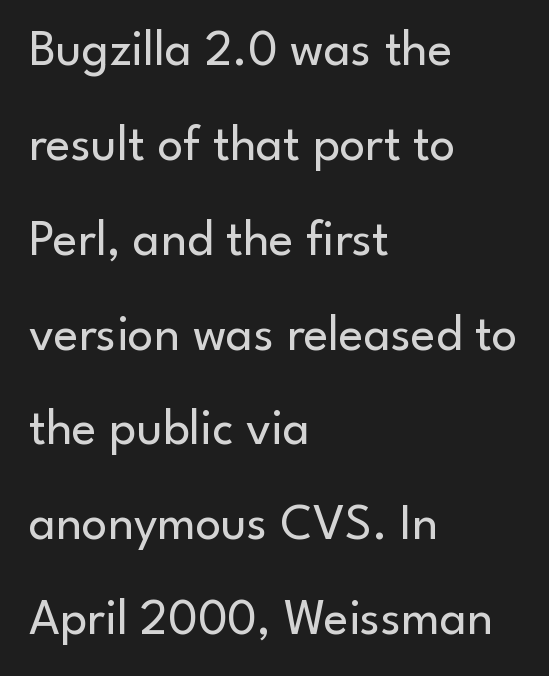
The image shows 51 px regular-weight sans-serif type, upright; set left-aligned, line spacing 1.86x, normal letter spacing, not underlined; low stroke contrast and a small x-height.
